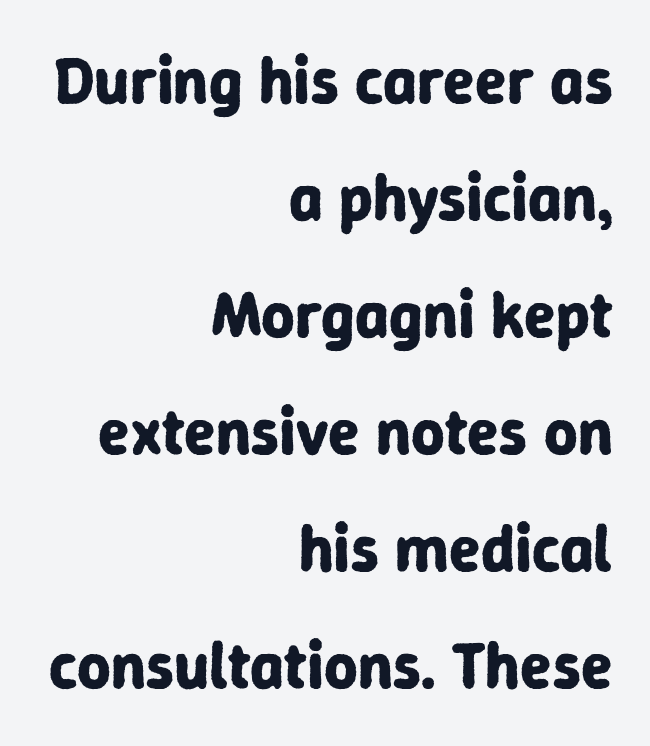
Regarding serifs, this sample does without them. Proportional: the letters do not fall into vertical columns. Typeset ragged left — the right edge is the straight one. Heavy, bold letterforms.
